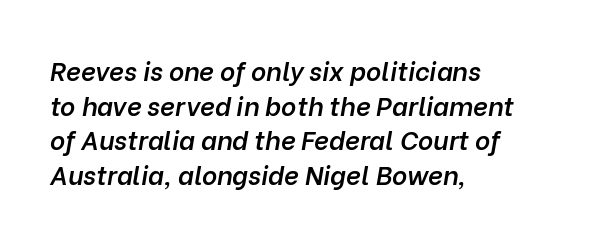
{"italic": "yes", "lean": "right", "slant_degrees": 10, "bold": "semi", "underline": "no", "align": "left", "line_spacing": "normal", "line_spacing_ratio": 1.33, "letter_spacing": "normal", "letter_spacing_em": 0.0, "glyph_px": 26}
